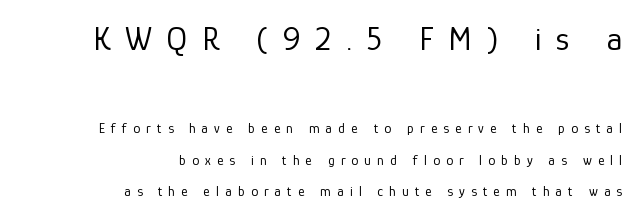
The image shows 33 px regular-weight sans-serif type, upright; set right-aligned, loose line spacing (2.24x), unusually wide letter spacing (+0.44 em), not underlined; the first (top) block is 2.36x larger; low stroke contrast and a medium x-height.
